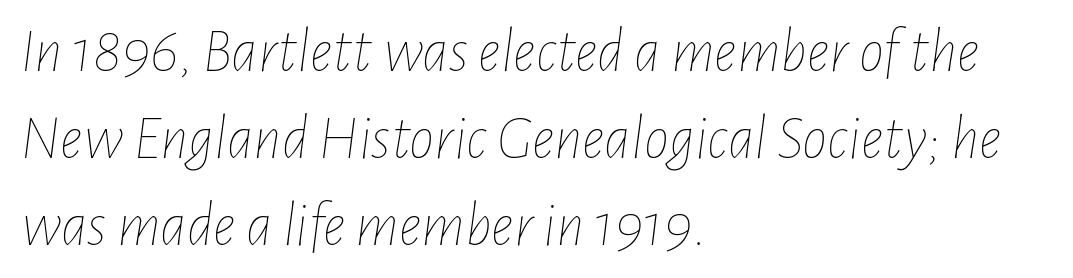
The image shows 63 px thin, condensed type, italic (leaning right); set left-aligned, normal line spacing (1.38x), normal letter spacing, not underlined; low stroke contrast and a medium x-height.
